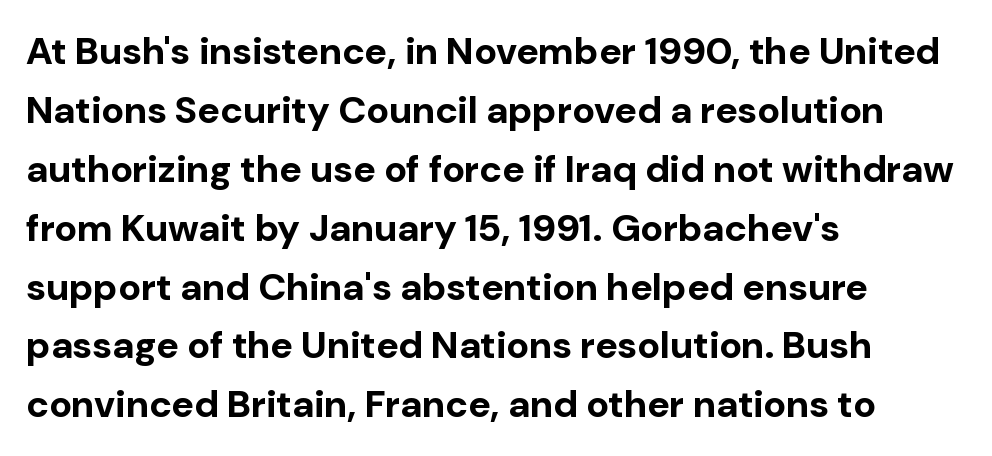
The image shows 38 px bold sans-serif type, upright; set left-aligned, normal line spacing (1.55x), normal letter spacing, not underlined; low stroke contrast and a medium x-height.
